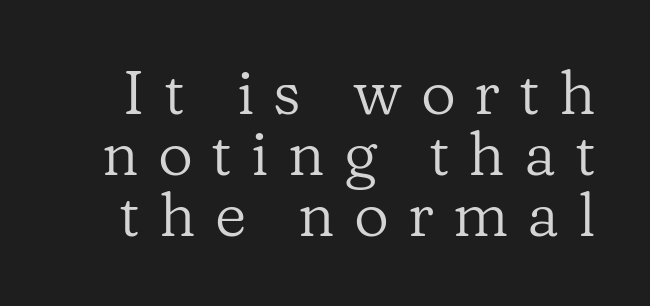
Q: Is the text bold? A: No.
Q: Is the text italic (slanted)? A: No, it is upright.
Q: Is the typeface a serif or a sans-serif typeface? A: Serif.
Q: Is the text underlined? A: No.
Q: Is the spacing between letters normal or unusually wide? A: Unusually wide.
Q: Is the spacing between lines tight, normal or loose? A: Tight.
Q: Width (condensed, normal, or wide)? A: Normal.
Q: Stroke contrast? A: Low.
Q: x-height? A: Medium.
Q: Monospaced? A: No.
